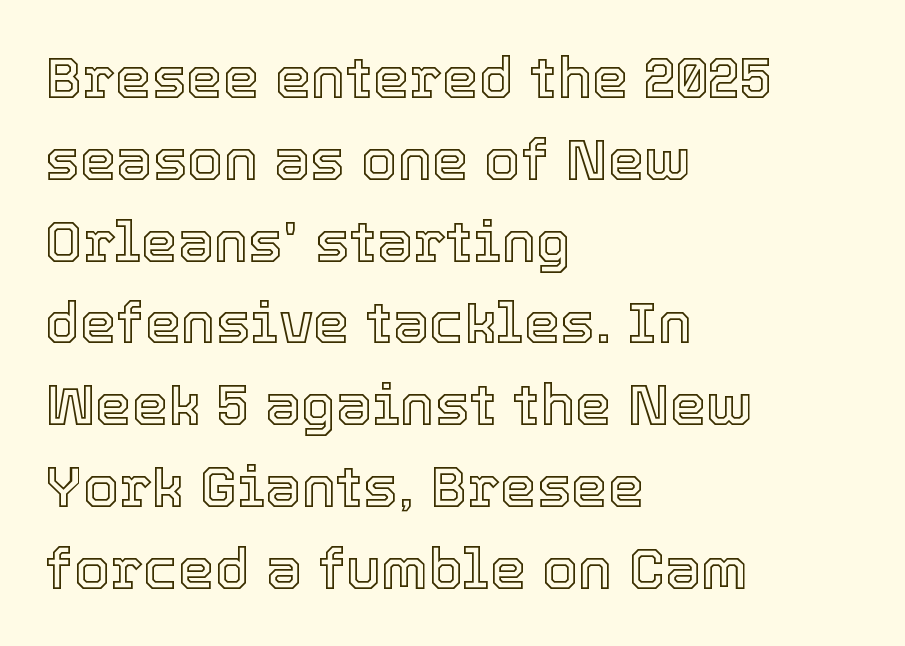
{"italic": "no", "width": "normal", "x_height": "medium", "monospaced": "no", "underline": "no", "align": "left", "line_spacing": "normal", "line_spacing_ratio": 1.41, "letter_spacing": "normal", "letter_spacing_em": 0.0, "glyph_px": 58}
